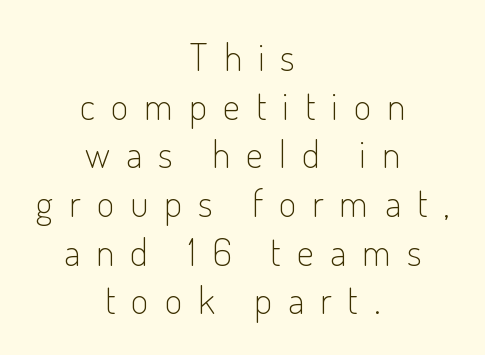
Any mark beneath the type? The region is blank. Successive baselines arrive at the customary interval. Does the type have serifs? No, each stem ends abruptly. When letters stand straight like this, we call the style roman or upright. Bold? No — there's no thickening of the strokes.
